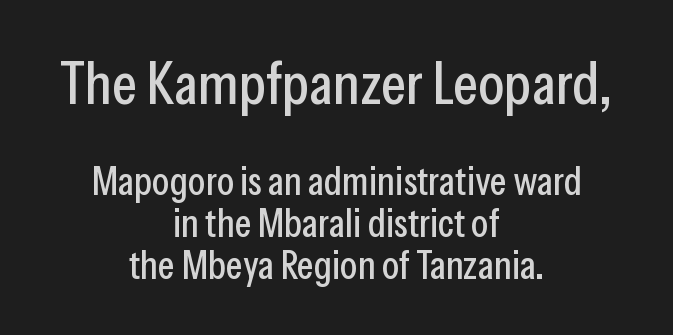
The image shows 60 px condensed sans-serif type, upright; set centered, tight line spacing (1.05x), normal letter spacing, not underlined; the first (top) block is 1.5x larger; low stroke contrast and a medium x-height.
